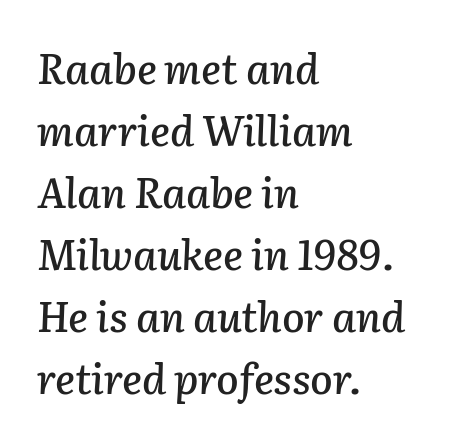
One-word summary of the alignment: left. Anything drawn beneath the words? Only blank space. Is the letter spacing exaggerated? No — it looks like the ordinary default. The passage shown stacks its lines at a standard gap.
